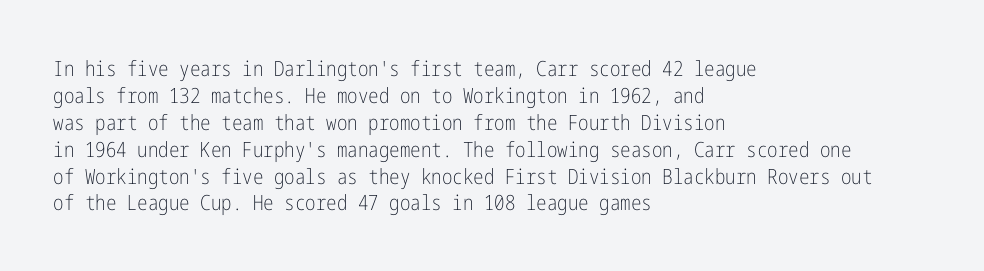
{"italic": "no", "bold": "no", "underline": "no", "align": "left", "line_spacing": "normal", "line_spacing_ratio": 1.28, "letter_spacing": "normal", "letter_spacing_em": 0.0, "glyph_px": 21}
